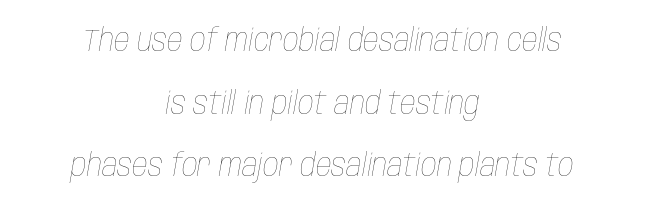
Casual observation: everything's sitting right in the middle. Letter spacing: default. Is there much room between lines? Yes — plenty of vertical air separates them. A quiet, ordinary-to-light weight characterises the typeface. The passage shown is typed in a proportional face where columns would drift. Words float on clear page, feet unadorned.
